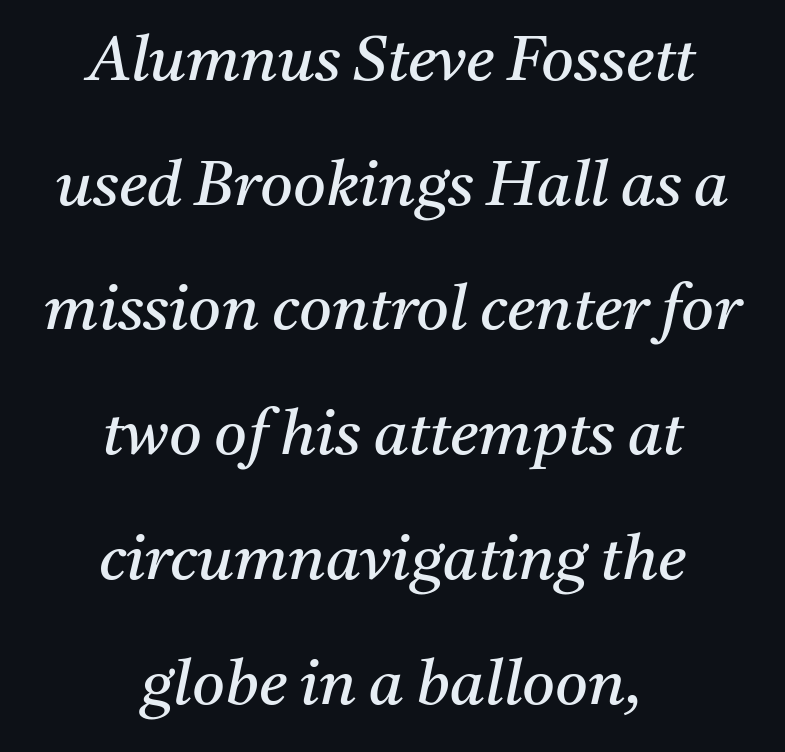
{"serif": "yes", "italic": "yes", "lean": "right", "slant_degrees": 11, "bold": "no", "weight": "regular", "width": "normal", "stroke_contrast": "medium", "x_height": "medium", "monospaced": "no", "underline": "no", "align": "center", "line_spacing": "loose", "line_spacing_ratio": 1.98, "letter_spacing": "normal", "letter_spacing_em": 0.0, "glyph_px": 63}
